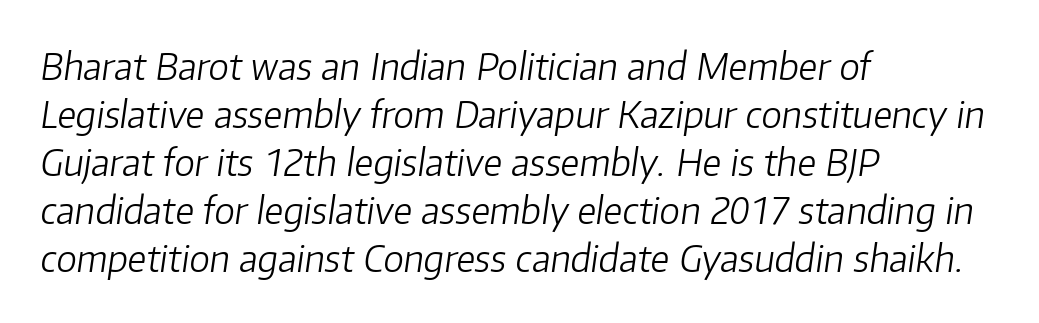
The image shows 37 px light type, italic (leaning right); set left-aligned, normal line spacing (1.3x), normal letter spacing, not underlined; low stroke contrast and a medium x-height.
